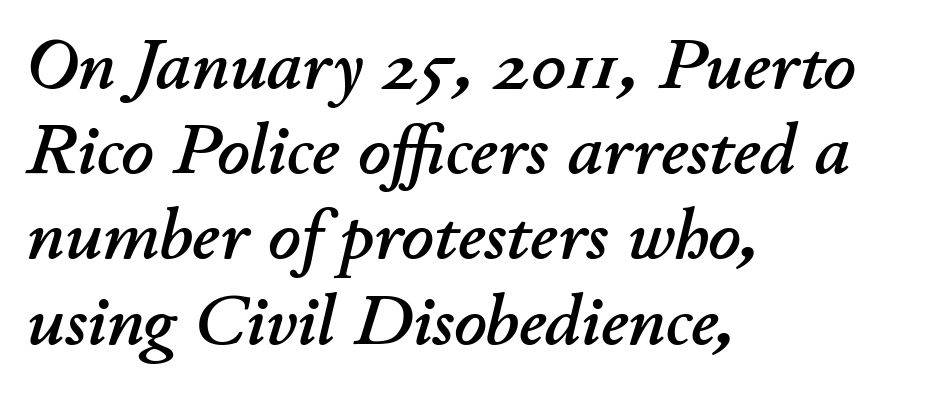
{"italic": "yes", "lean": "right", "slant_degrees": 11, "width": "normal", "stroke_contrast": "low", "x_height": "small", "monospaced": "no", "underline": "no", "align": "left", "line_spacing_ratio": 1.2, "letter_spacing": "normal", "letter_spacing_em": 0.0, "glyph_px": 71}
